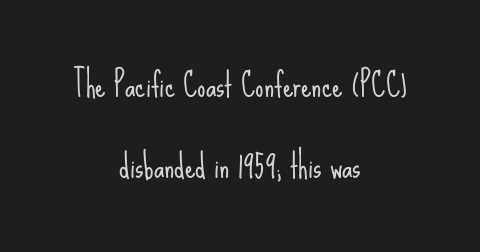
The image shows 33 px light, condensed sans-serif type, upright; set centered, loose line spacing (2.44x), normal letter spacing, not underlined; low stroke contrast and a small x-height.
